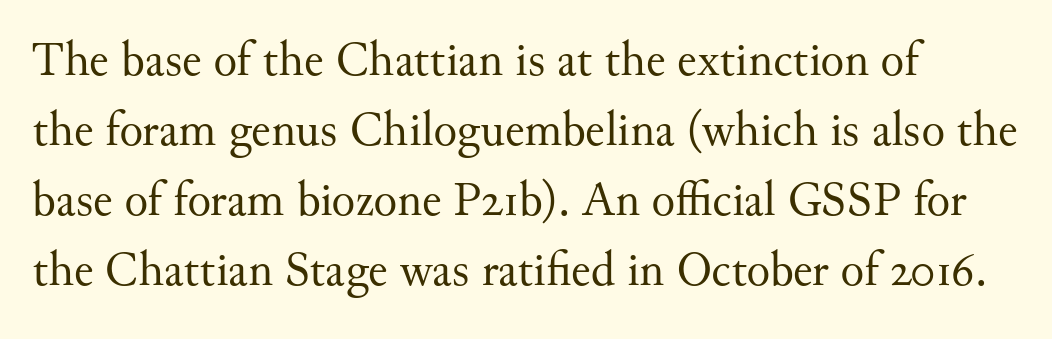
{"serif": "yes", "italic": "no", "bold": "no", "weight": "regular", "width": "normal", "stroke_contrast": "medium", "x_height": "small", "monospaced": "no", "underline": "no", "align": "left", "line_spacing": "normal", "line_spacing_ratio": 1.43, "letter_spacing": "normal", "letter_spacing_em": 0.0, "glyph_px": 49}
